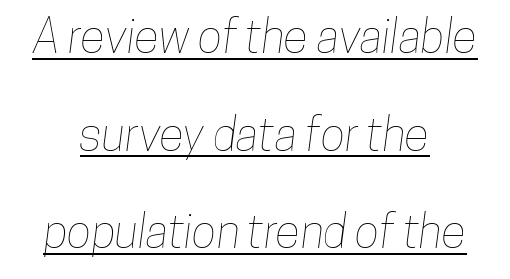
Q: Is the text underlined? A: Yes.
Q: How is the paragraph aligned? A: Centered.
Q: Is the spacing between letters normal or unusually wide? A: Normal.
Q: Is the spacing between lines tight, normal or loose? A: Loose.
Q: Width (condensed, normal, or wide)? A: Condensed.
Q: Stroke contrast? A: Low.
Q: x-height? A: Medium.
Q: Monospaced? A: No.
